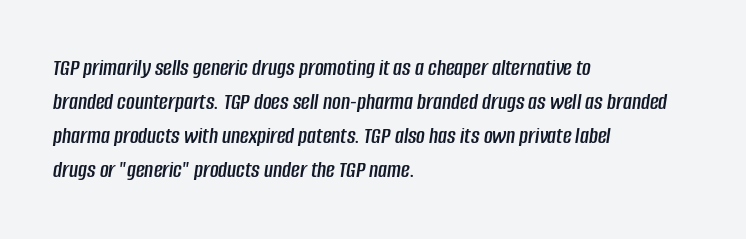
The image shows 24 px text type, italic (leaning right); set left-aligned, normal line spacing (1.42x), normal letter spacing, not underlined.
